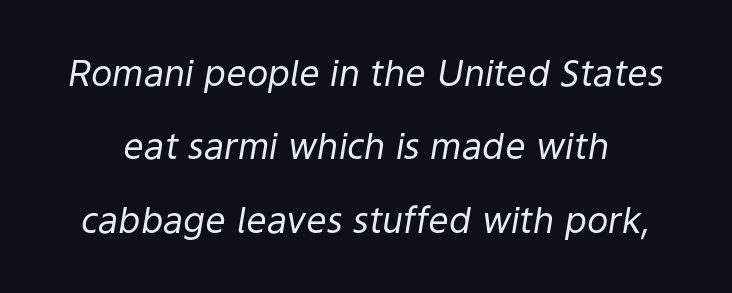
The image shows 36 px regular-weight type, italic (leaning right); set loose line spacing (2.04x), normal letter spacing, not underlined; low stroke contrast and a medium x-height.
